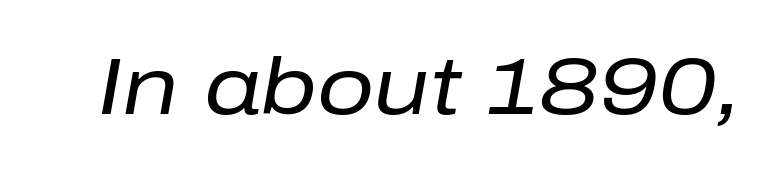
{"italic": "yes", "lean": "right", "slant_degrees": 10, "bold": "no", "weight": "regular", "width": "normal", "stroke_contrast": "low", "x_height": "medium", "monospaced": "no", "underline": "no", "letter_spacing": "normal", "letter_spacing_em": 0.0, "glyph_px": 80}
